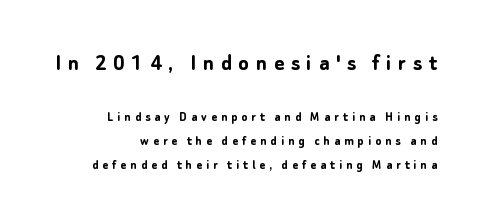
Q: Is the text bold? A: Yes.
Q: Is the text italic (slanted)? A: No, it is upright.
Q: Is the text underlined? A: No.
Q: How is the paragraph aligned? A: Right-aligned.
Q: Is the spacing between letters normal or unusually wide? A: Unusually wide.
Q: Which block of text is set in a larger size, the first (top) or the second (bottom)? A: The first (top) one.
